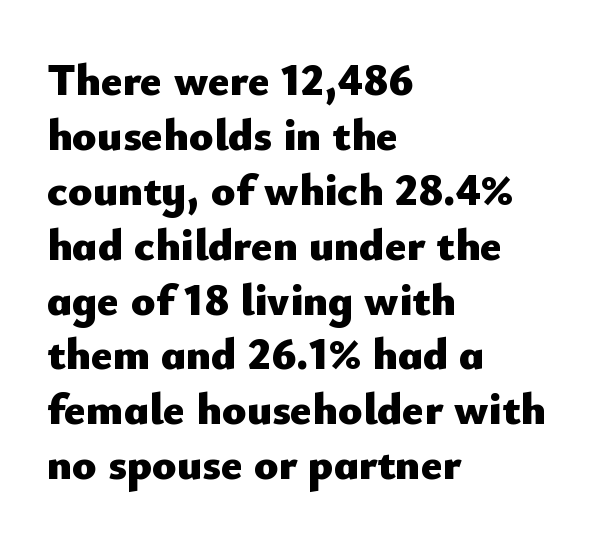
The image shows 45 px heavy sans-serif type, upright; set left-aligned, line spacing 1.22x, normal letter spacing, not underlined; low stroke contrast and a small x-height.
